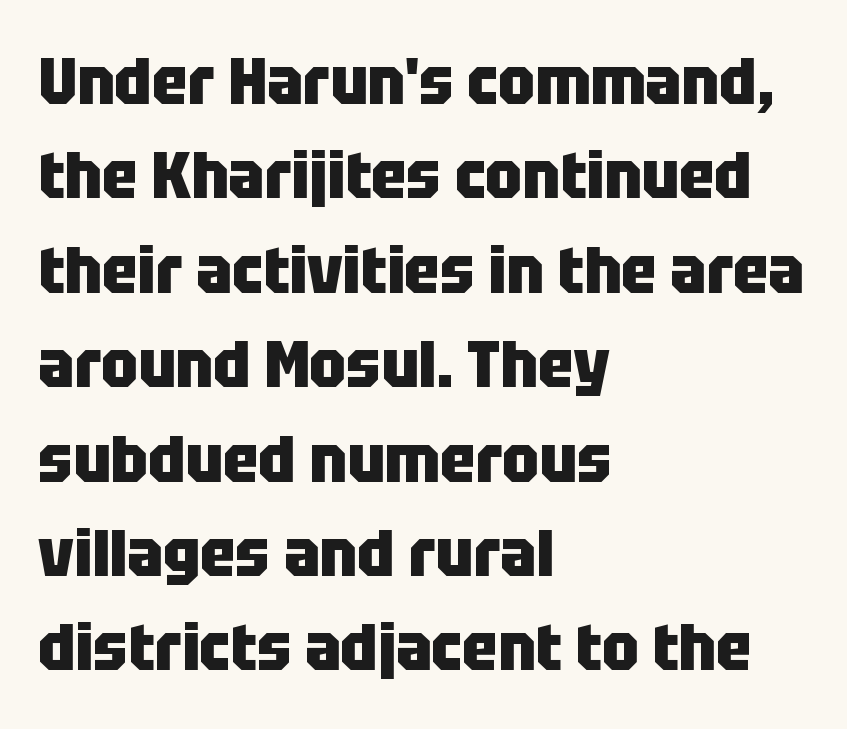
If you drew a line through each stem, it would be perfectly vertical. Leading: standard. In terms of letterform style, serifs are entirely absent. The rag falls on the right side of this text block.
